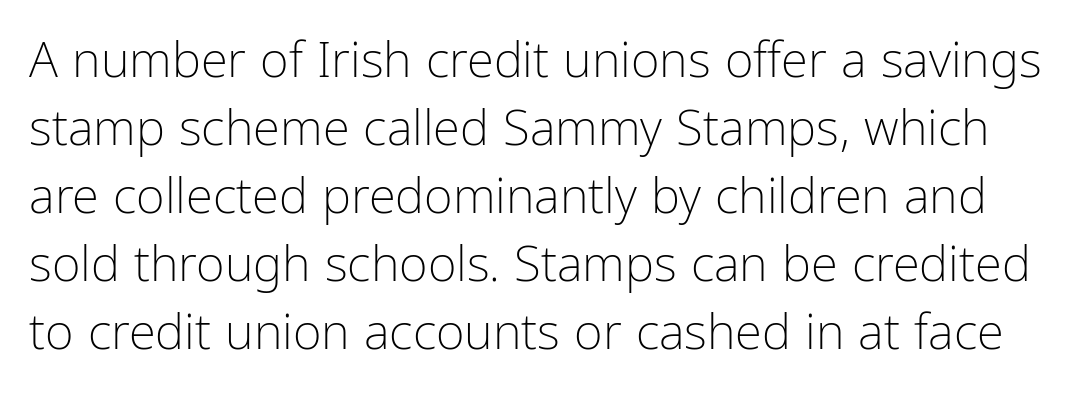
Q: Is the text bold? A: No.
Q: Is the text italic (slanted)? A: No, it is upright.
Q: Is the typeface a serif or a sans-serif typeface? A: Sans-serif.
Q: Is the text underlined? A: No.
Q: Is the spacing between letters normal or unusually wide? A: Normal.
Q: Is the spacing between lines tight, normal or loose? A: Normal.
Q: Width (condensed, normal, or wide)? A: Condensed.
Q: Stroke contrast? A: Low.
Q: x-height? A: Medium.
Q: Monospaced? A: No.
